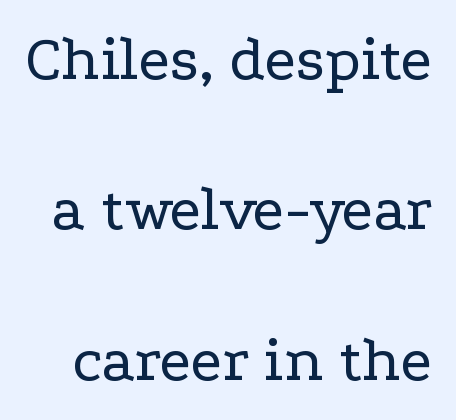
The image shows 64 px regular-weight, wide serif type, upright; set loose line spacing (2.35x), normal letter spacing, not underlined; low stroke contrast and a medium x-height.
